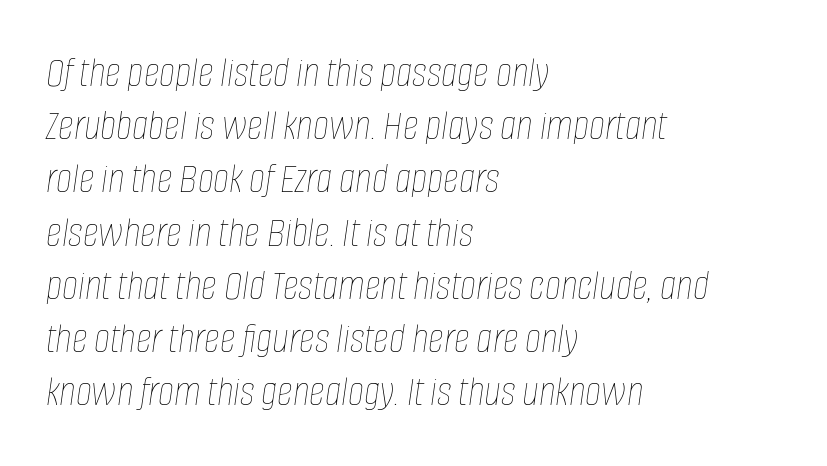
{"italic": "yes", "lean": "right", "slant_degrees": 8, "bold": "no", "weight": "thin", "width": "condensed", "stroke_contrast": "low", "x_height": "large", "monospaced": "no", "underline": "no", "align": "left", "line_spacing_ratio": 1.21, "letter_spacing": "normal", "letter_spacing_em": 0.0, "glyph_px": 44}
